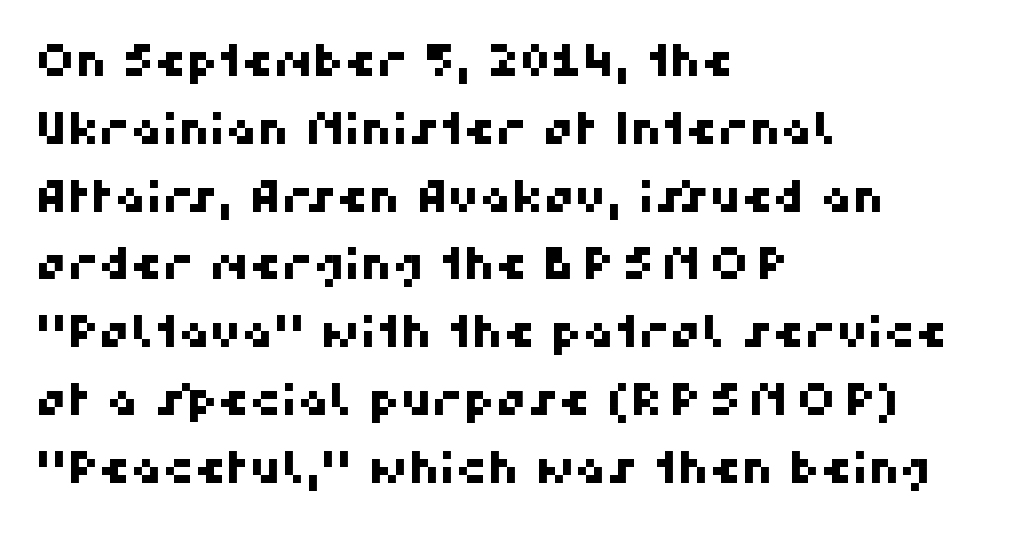
Q: Is the typeface a serif or a sans-serif typeface? A: Sans-serif.
Q: Is the text underlined? A: No.
Q: How is the paragraph aligned? A: Left-aligned.
Q: Is the spacing between letters normal or unusually wide? A: Normal.
Q: Is the spacing between lines tight, normal or loose? A: Normal.
Q: Width (condensed, normal, or wide)? A: Normal.
Q: Stroke contrast? A: High.
Q: x-height? A: Medium.
Q: Monospaced? A: No.
